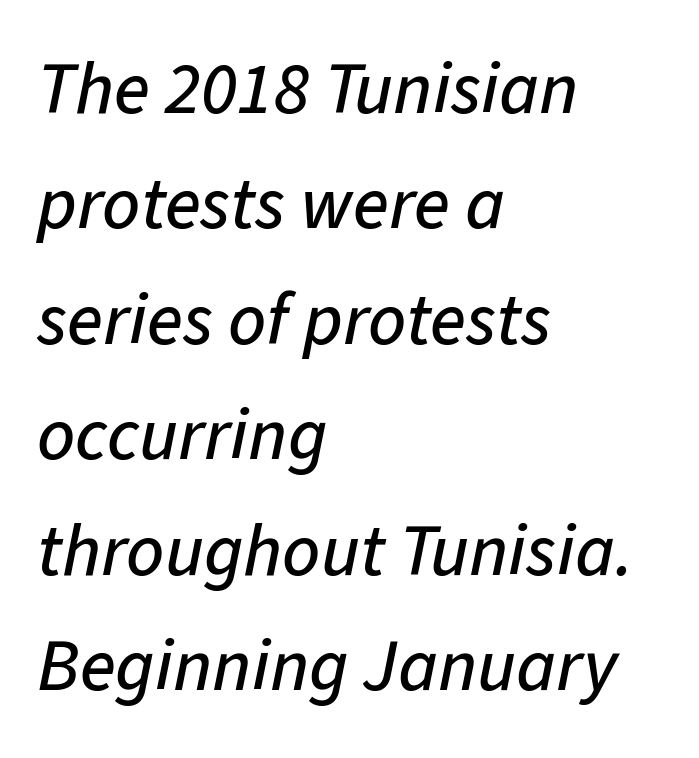
If you drew a ruler down the left edge, every line would touch it. The vertical gap from one line to the next is medium. Proportional: the letters do not fall into vertical columns. The gaps between neighbouring characters are ordinary and unremarkable. Looking at the ascenders, they clearly lean. The glyphs are unaccompanied by any horizontal stroke below them.
